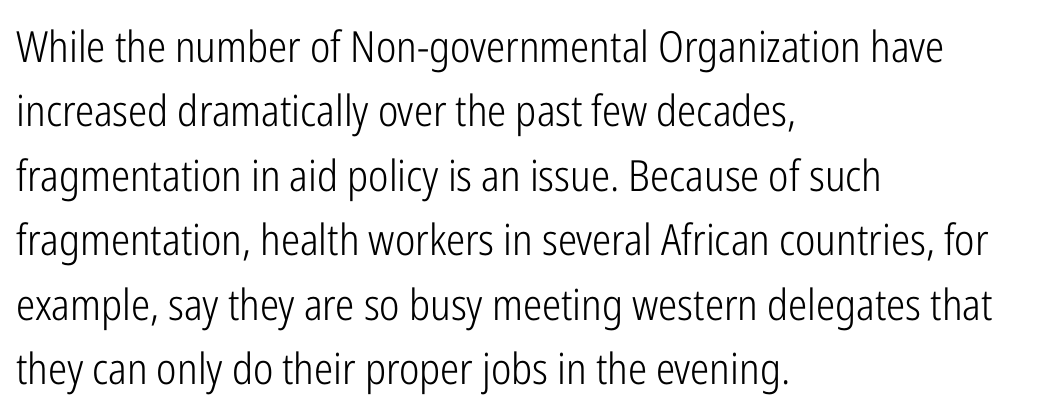
{"serif": "no", "italic": "no", "bold": "no", "weight": "light", "width": "condensed", "stroke_contrast": "low", "x_height": "medium", "monospaced": "no", "underline": "no", "align": "left", "line_spacing": "normal", "line_spacing_ratio": 1.5, "letter_spacing": "normal", "letter_spacing_em": 0.0, "glyph_px": 43}
